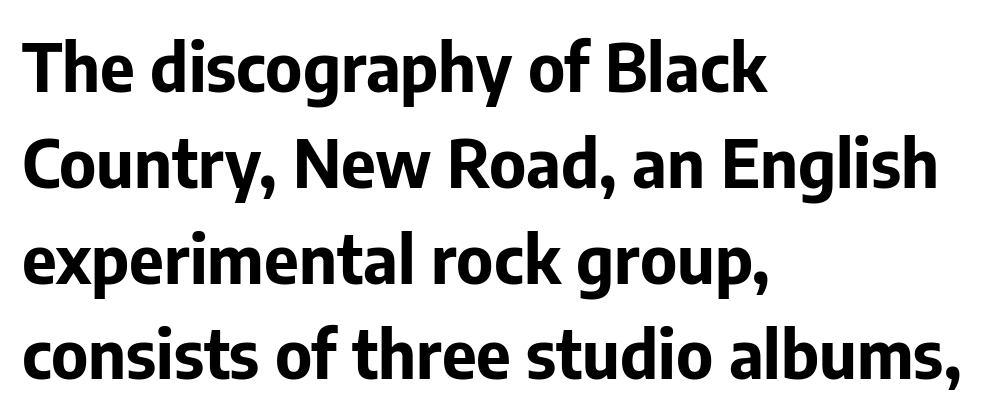
The image shows 67 px bold sans-serif type, upright; set left-aligned, normal line spacing (1.43x), normal letter spacing, not underlined; low stroke contrast and a medium x-height.
